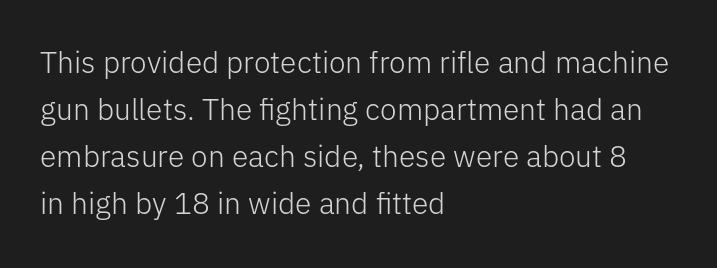
{"serif": "no", "italic": "no", "bold": "no", "weight": "light", "width": "normal", "stroke_contrast": "low", "x_height": "medium", "monospaced": "no", "underline": "no", "align": "left", "line_spacing": "normal", "line_spacing_ratio": 1.57, "letter_spacing": "normal", "letter_spacing_em": 0.0, "glyph_px": 30}
